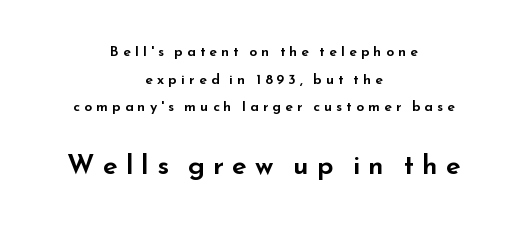
The image shows 27 px text type, upright; set centered, loose line spacing (1.97x), unusually wide letter spacing (+0.3 em), not underlined; the second (bottom) block is 1.93x larger.
